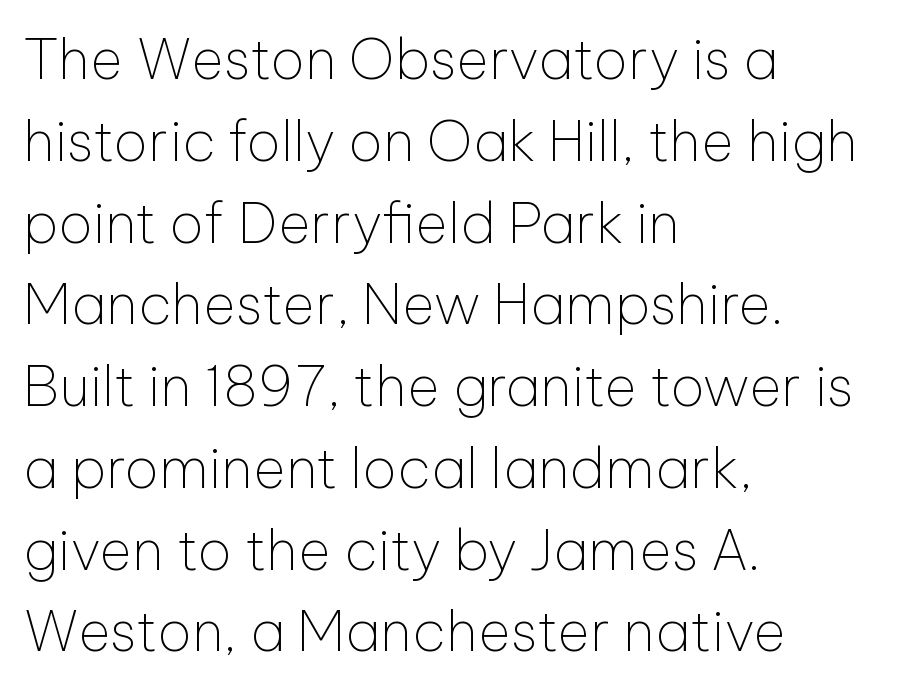
The image shows 56 px thin sans-serif type, upright; set left-aligned, normal line spacing (1.46x), normal letter spacing, not underlined; low stroke contrast and a medium x-height.
